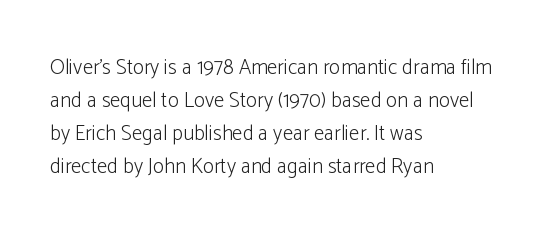
Q: Is the text bold? A: No.
Q: Is the text italic (slanted)? A: No, it is upright.
Q: Is the text underlined? A: No.
Q: How is the paragraph aligned? A: Left-aligned.
Q: Is the spacing between letters normal or unusually wide? A: Normal.
Q: Is the spacing between lines tight, normal or loose? A: Normal.
